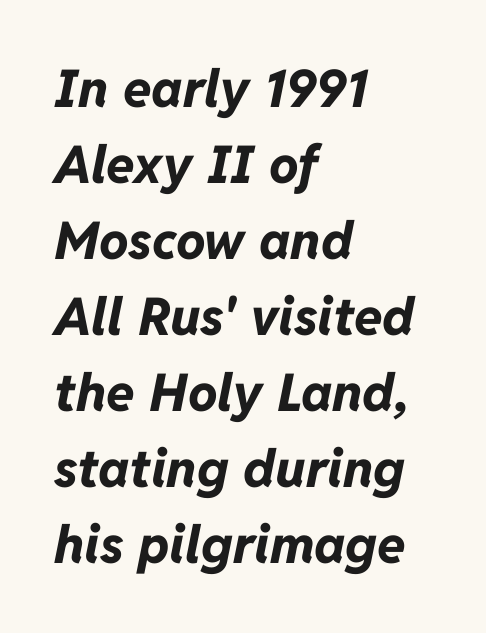
{"italic": "yes", "lean": "right", "slant_degrees": 11, "bold": "yes", "weight": "bold", "width": "normal", "stroke_contrast": "low", "x_height": "medium", "monospaced": "no", "underline": "no", "align": "left", "line_spacing": "normal", "line_spacing_ratio": 1.46, "letter_spacing": "normal", "letter_spacing_em": 0.0, "glyph_px": 52}
